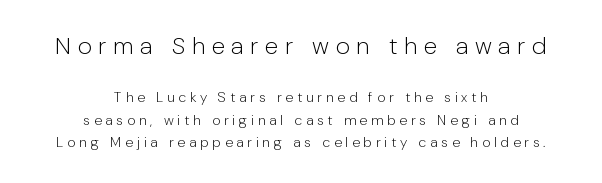
The image shows 24 px text type, upright; set centered, normal line spacing (1.62x), unusually wide letter spacing (+0.28 em), not underlined; the first (top) block is 1.71x larger.
